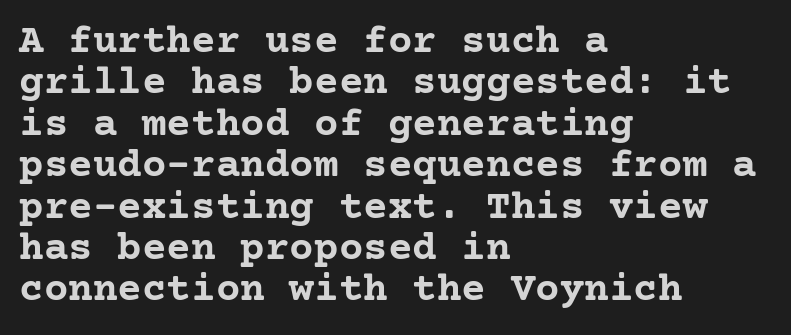
Q: Is the text bold? A: Yes.
Q: Is the text italic (slanted)? A: No, it is upright.
Q: Is the typeface a serif or a sans-serif typeface? A: Serif.
Q: Is the text underlined? A: No.
Q: How is the paragraph aligned? A: Left-aligned.
Q: Is the spacing between letters normal or unusually wide? A: Normal.
Q: Is the spacing between lines tight, normal or loose? A: Tight.
Q: Width (condensed, normal, or wide)? A: Normal.
Q: Stroke contrast? A: Low.
Q: x-height? A: Medium.
